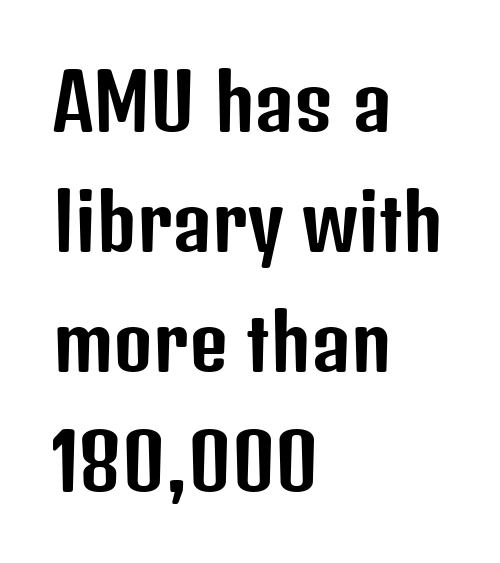
The ragged edge is on the right, which tells us the setting is flush left. Here the designer chose a conventional face with non-uniform glyph widths. Standard letterfit; no display-style spreading of the glyphs. When letters stand straight like this, we call the style roman or upright. Check the space under the baseline: it is left empty. Unlike a traditional serif, this face leaves its strokes unadorned.
